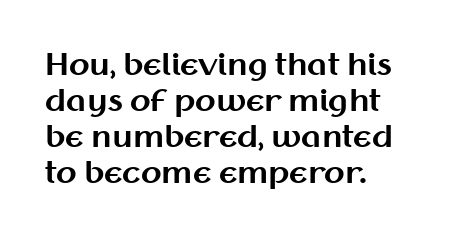
Q: Is the text bold? A: Yes.
Q: Is the text italic (slanted)? A: No, it is upright.
Q: Is the typeface a serif or a sans-serif typeface? A: Sans-serif.
Q: Is the text underlined? A: No.
Q: How is the paragraph aligned? A: Left-aligned.
Q: Is the spacing between letters normal or unusually wide? A: Normal.
Q: Width (condensed, normal, or wide)? A: Normal.
Q: Stroke contrast? A: Medium.
Q: x-height? A: Medium.
Q: Monospaced? A: No.
